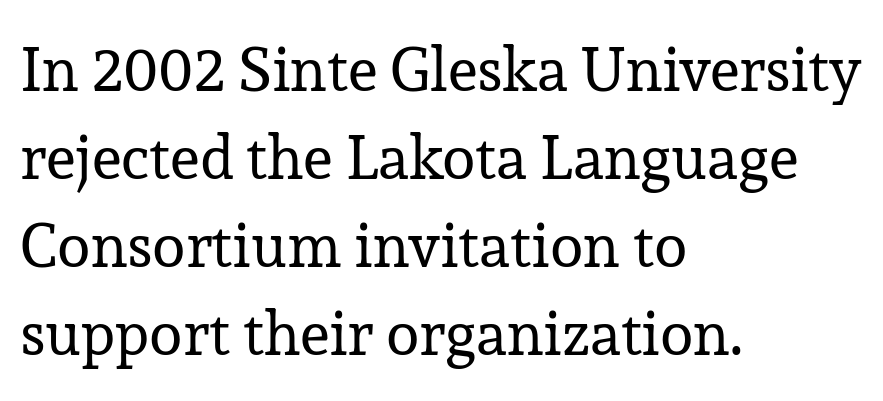
The image shows 61 px regular-weight serif type, upright; set left-aligned, normal line spacing (1.44x), normal letter spacing, not underlined; low stroke contrast and a medium x-height.
